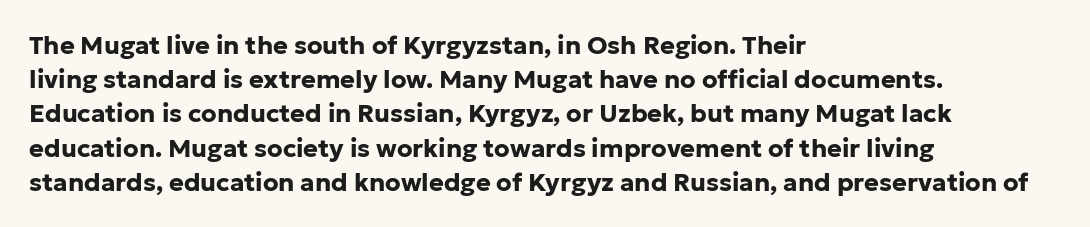
The image shows 25 px bold type, upright; set left-aligned, normal line spacing (1.37x), normal letter spacing, not underlined.
